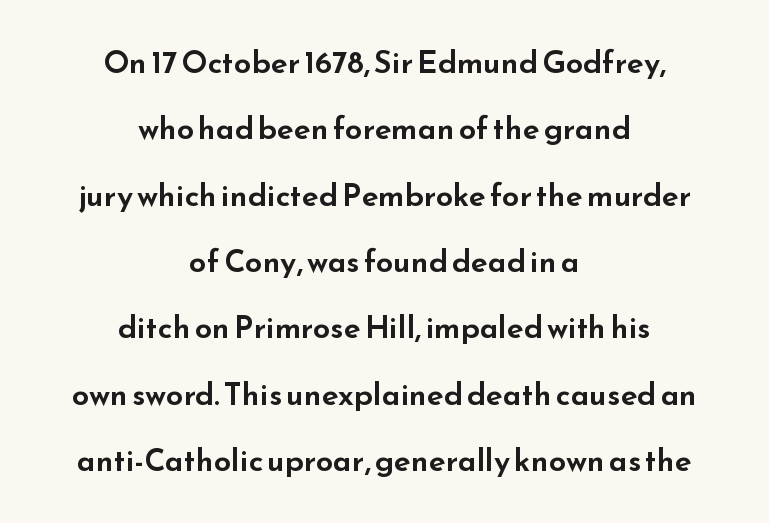
The image shows 31 px wide sans-serif type, upright; set centered, loose line spacing (2.14x), normal letter spacing, not underlined; low stroke contrast and a small x-height.
